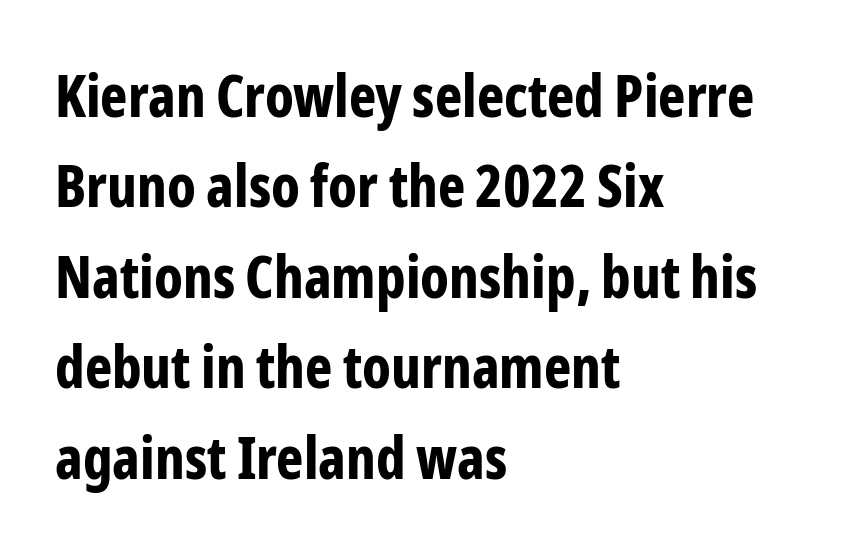
Q: Is the text bold? A: Yes.
Q: Is the text italic (slanted)? A: No, it is upright.
Q: Is the typeface a serif or a sans-serif typeface? A: Sans-serif.
Q: Is the text underlined? A: No.
Q: How is the paragraph aligned? A: Left-aligned.
Q: Is the spacing between letters normal or unusually wide? A: Normal.
Q: Is the spacing between lines tight, normal or loose? A: Normal.
Q: Width (condensed, normal, or wide)? A: Condensed.
Q: Stroke contrast? A: Low.
Q: x-height? A: Medium.
Q: Monospaced? A: No.
